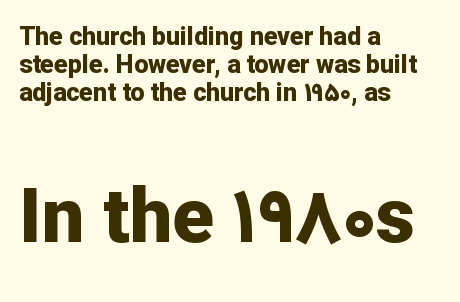
The image shows 76 px bold sans-serif type, upright; set left-aligned, tight line spacing (1.12x), normal letter spacing, not underlined; the second (bottom) block is 3.04x larger; low stroke contrast and a medium x-height.
